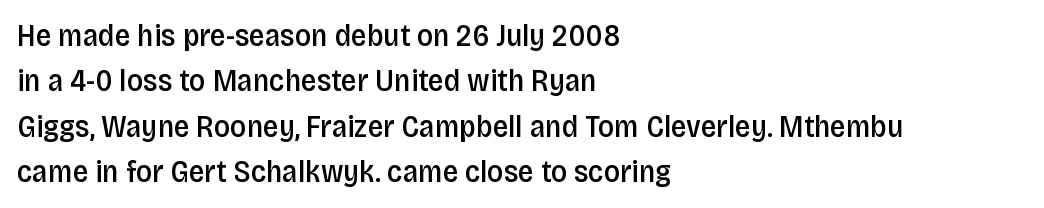
Letters rest on an invisible, unmarked baseline. These lines are rendered in a variable-pitch font. The designer went with a sans here, leaving each stem footless. Standard letterfit; no display-style spreading of the glyphs. How heavy is the stroke? Medium-heavy — a semibold, shy of bold. The rendering anchors every line to the left-hand side.
